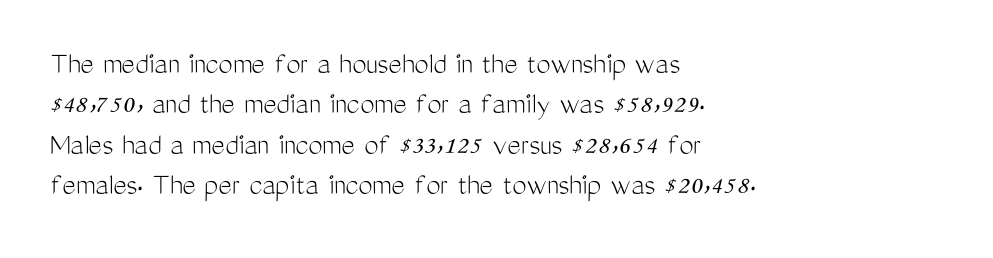
{"serif": "no", "italic": "no", "bold": "no", "weight": "light", "width": "condensed", "stroke_contrast": "medium", "x_height": "medium", "monospaced": "no", "underline": "no", "align": "left", "line_spacing": "normal", "line_spacing_ratio": 1.26, "letter_spacing": "normal", "letter_spacing_em": 0.0, "glyph_px": 32}
